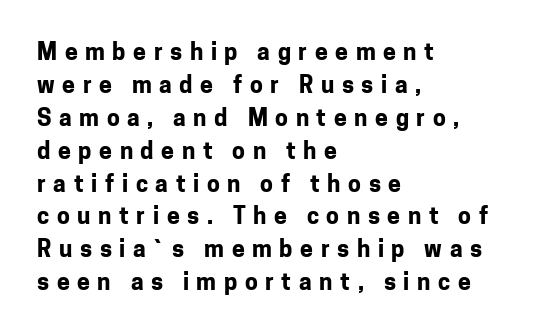
A typesetter would call this heavily tracked-out type. The type sits square on the baseline with zero lean. Every letter is thick-stroked: bold, no question. Does the copy run flush right? No — it runs flush left. The designer left line spacing at the default.
